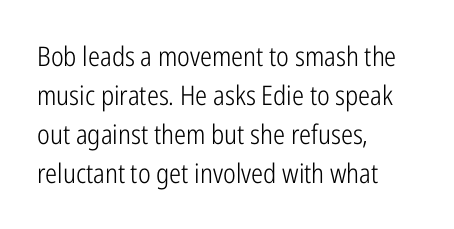
The image shows 27 px text type, upright; set left-aligned, normal line spacing (1.45x), normal letter spacing, not underlined.
